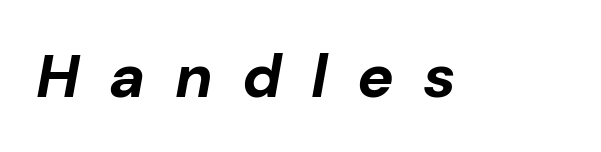
Clear beneath every line of the passage. Note the varied advance widths — an 'i' is clearly narrower than an 'm'. The passage shown is emphatically bold. Short note: letters widely spaced.
